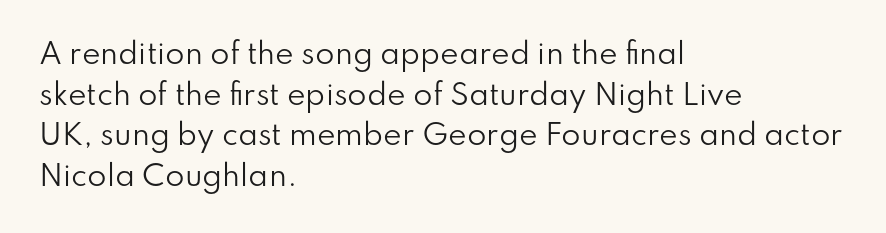
{"serif": "no", "italic": "no", "bold": "no", "weight": "regular", "width": "normal", "stroke_contrast": "low", "x_height": "small", "monospaced": "no", "underline": "no", "align": "left", "line_spacing": "normal", "line_spacing_ratio": 1.45, "letter_spacing": "normal", "letter_spacing_em": 0.0, "glyph_px": 28}
